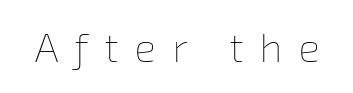
{"bold": "no", "weight": "thin", "width": "normal", "stroke_contrast": "low", "x_height": "medium", "monospaced": "no", "underline": "no", "letter_spacing": "wide", "letter_spacing_em": 0.41, "glyph_px": 40}
